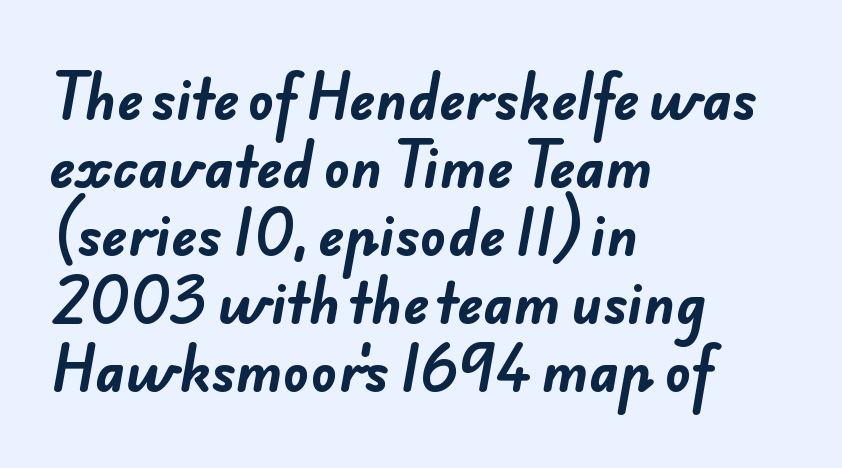
Q: Is the text bold? A: Yes.
Q: Is the typeface a serif or a sans-serif typeface? A: Sans-serif.
Q: Is the text underlined? A: No.
Q: How is the paragraph aligned? A: Left-aligned.
Q: Is the spacing between letters normal or unusually wide? A: Normal.
Q: Is the spacing between lines tight, normal or loose? A: Normal.
Q: Width (condensed, normal, or wide)? A: Normal.
Q: Stroke contrast? A: Low.
Q: x-height? A: Small.
Q: Monospaced? A: No.
